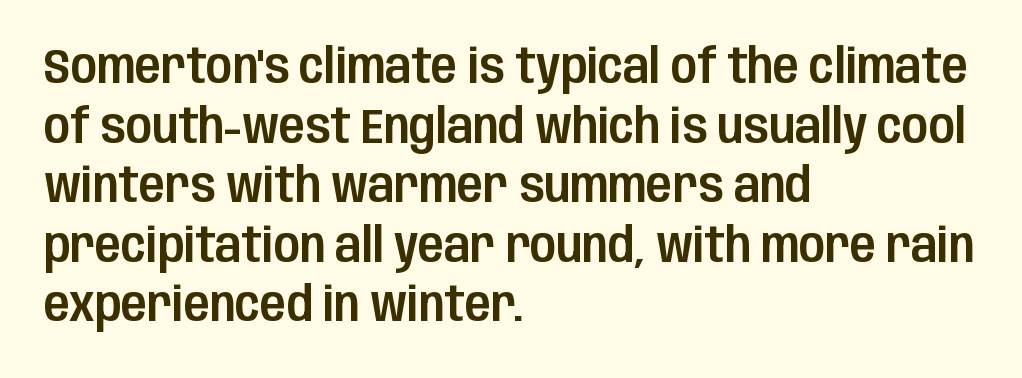
The axis of the letterforms is exactly vertical. Any mark beneath the type? The region is blank. Varying glyph widths throughout — classic text-font behaviour. Here the glyphs are tracked normally, forming tight word shapes. This rendering uses left alignment, leaving the right contour irregular. To sum up the face: it is a sans, with no serifs.
